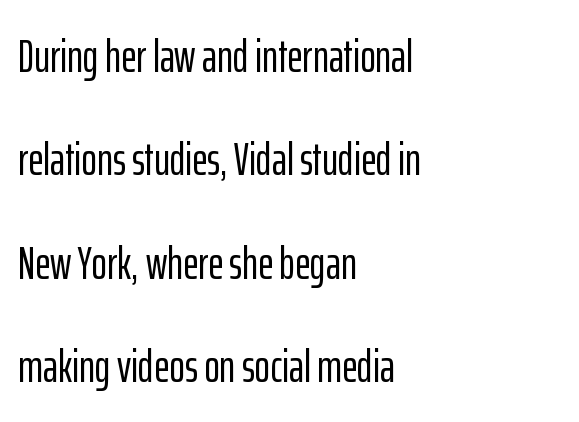
Q: Is the text italic (slanted)? A: No, it is upright.
Q: Is the typeface a serif or a sans-serif typeface? A: Sans-serif.
Q: Is the text underlined? A: No.
Q: How is the paragraph aligned? A: Left-aligned.
Q: Is the spacing between letters normal or unusually wide? A: Normal.
Q: Is the spacing between lines tight, normal or loose? A: Loose.
Q: Width (condensed, normal, or wide)? A: Condensed.
Q: Stroke contrast? A: Low.
Q: x-height? A: Medium.
Q: Monospaced? A: No.
